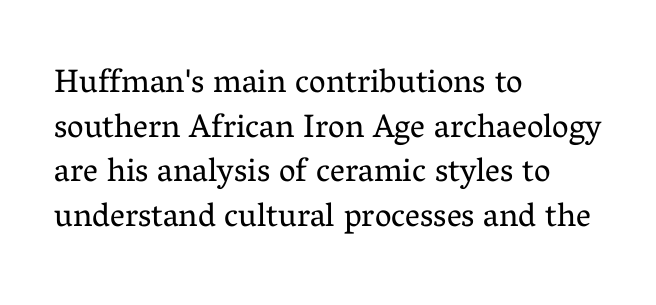
The image shows 33 px regular-weight serif type, upright; set left-aligned, normal line spacing (1.35x), normal letter spacing, not underlined; medium stroke contrast and a medium x-height.
